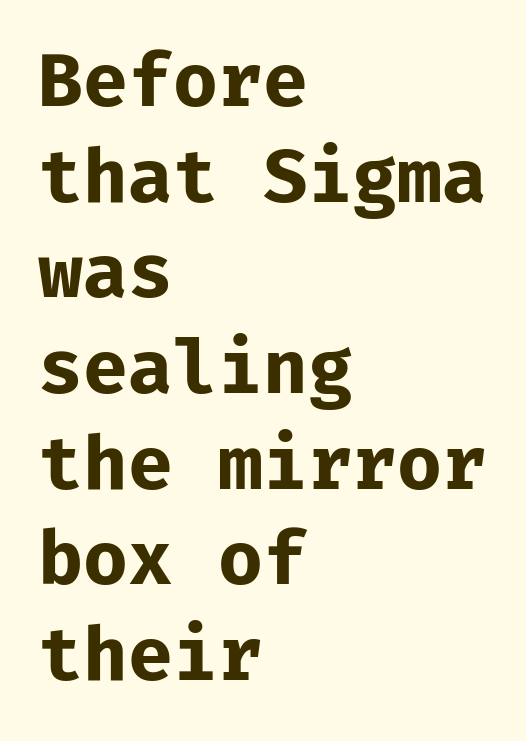
The image shows 73 px bold sans-serif type, upright; set left-aligned, normal line spacing (1.31x), normal letter spacing, not underlined; low stroke contrast and a medium x-height.
